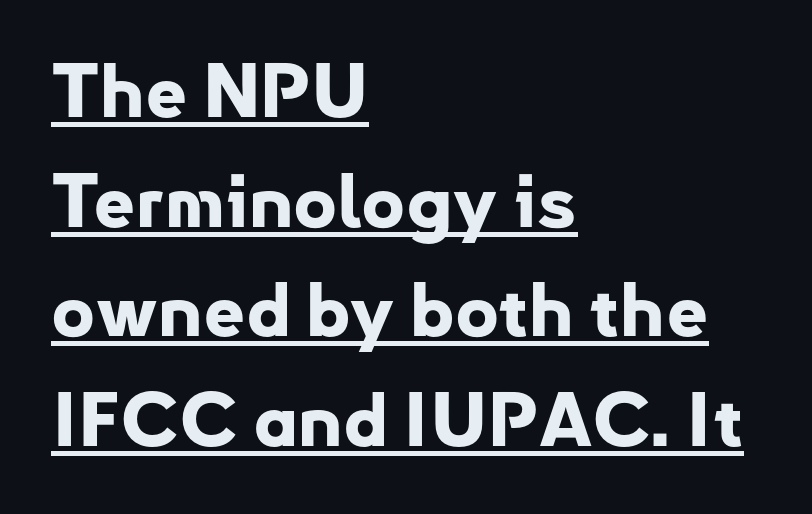
Set as a true bold cut, around the 700 mark. The compositor pushed each line to the left boundary. The passage shown is typed in a proportional face where columns would drift. A typesetter would mark this as roman, not italic. This is sans-serif lettering, the kind often seen on screens and signage. Quick note: underline on.
